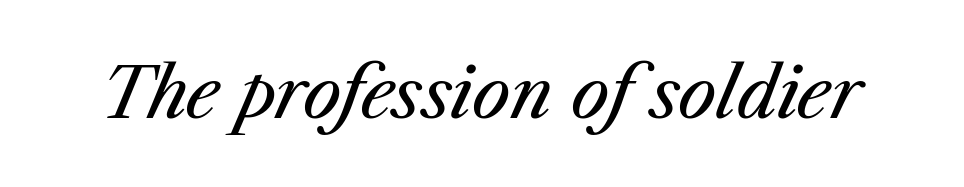
Q: Is the text bold? A: No.
Q: Is the text italic (slanted)? A: Yes, it leans right by about 23 degrees.
Q: Is the text underlined? A: No.
Q: Is the spacing between letters normal or unusually wide? A: Normal.
Q: Width (condensed, normal, or wide)? A: Normal.
Q: Stroke contrast? A: Medium.
Q: x-height? A: Medium.
Q: Monospaced? A: No.
